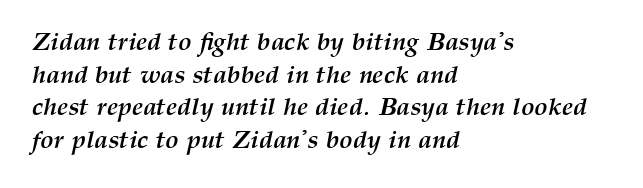
The image shows 25 px bold type, italic (leaning right); set left-aligned, normal line spacing (1.31x), normal letter spacing, not underlined.
